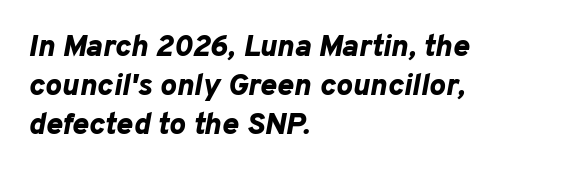
Q: Is the text bold? A: Yes.
Q: Is the text italic (slanted)? A: Yes, it leans right by about 10 degrees.
Q: Is the text underlined? A: No.
Q: How is the paragraph aligned? A: Left-aligned.
Q: Is the spacing between letters normal or unusually wide? A: Normal.
Q: Is the spacing between lines tight, normal or loose? A: Normal.
Q: Width (condensed, normal, or wide)? A: Normal.
Q: Stroke contrast? A: Low.
Q: x-height? A: Medium.
Q: Monospaced? A: No.
